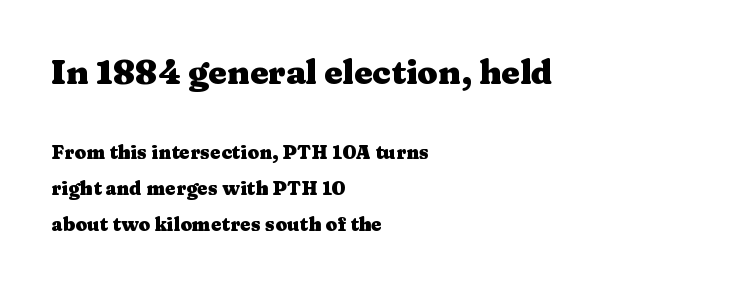
Here the designer chose a conventional face with non-uniform glyph widths. Reading down the block, your eye returns to a fixed left position each line. Does the type have serifs? Yes, each stem ends in a small foot. The zone under the glyphs is completely vacant.
